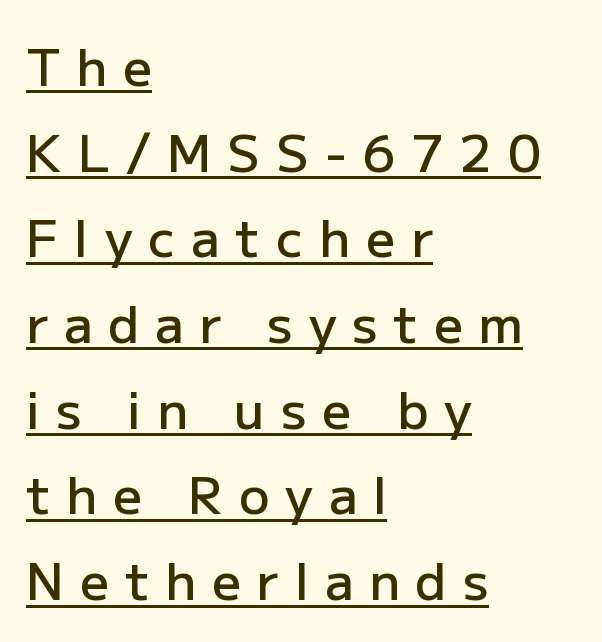
Q: Is the text bold? A: Semi-bold.
Q: Is the text italic (slanted)? A: No, it is upright.
Q: Is the typeface a serif or a sans-serif typeface? A: Sans-serif.
Q: Is the text underlined? A: Yes.
Q: How is the paragraph aligned? A: Left-aligned.
Q: Is the spacing between letters normal or unusually wide? A: Unusually wide.
Q: Is the spacing between lines tight, normal or loose? A: Normal.
Q: Width (condensed, normal, or wide)? A: Normal.
Q: Stroke contrast? A: Low.
Q: x-height? A: Medium.
Q: Monospaced? A: No.
